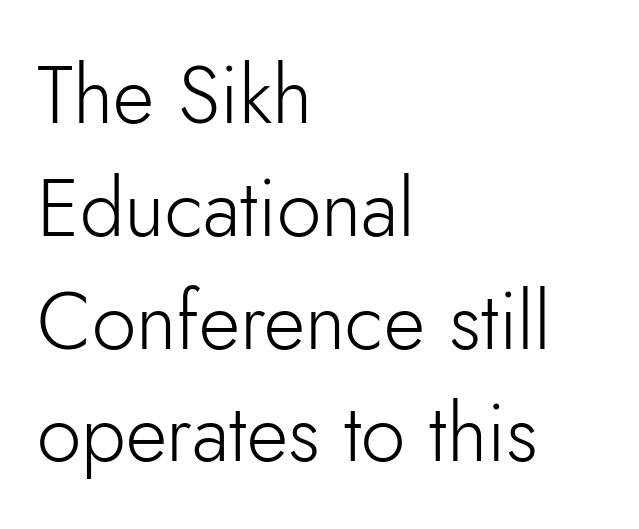
The image shows 80 px light sans-serif type, upright; set left-aligned, normal line spacing (1.41x), normal letter spacing, not underlined; low stroke contrast and a small x-height.
